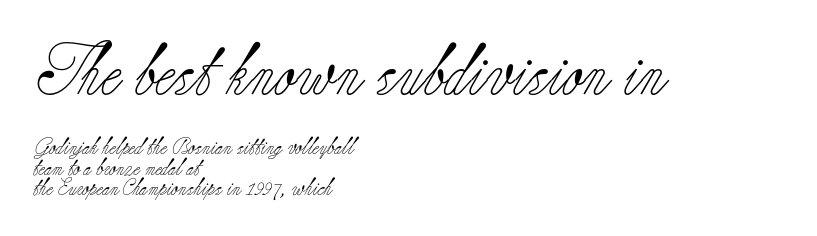
The image shows 51 px light serif type; set left-aligned, line spacing 1.19x, normal letter spacing, not underlined; the first (top) block is 3.0x larger; low stroke contrast and a small x-height.
